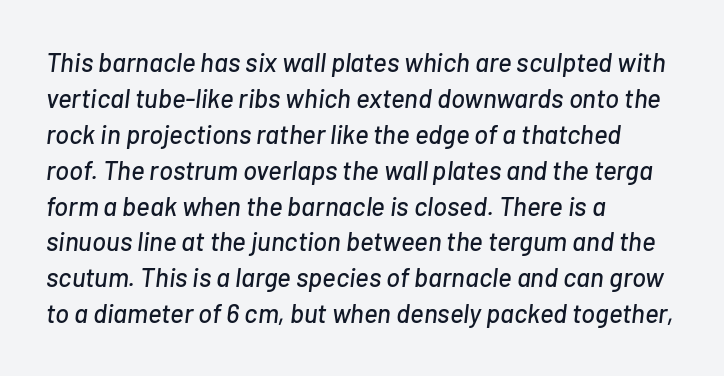
The image shows 26 px text type, italic (leaning right); set left-aligned, normal line spacing (1.38x), normal letter spacing, not underlined.
